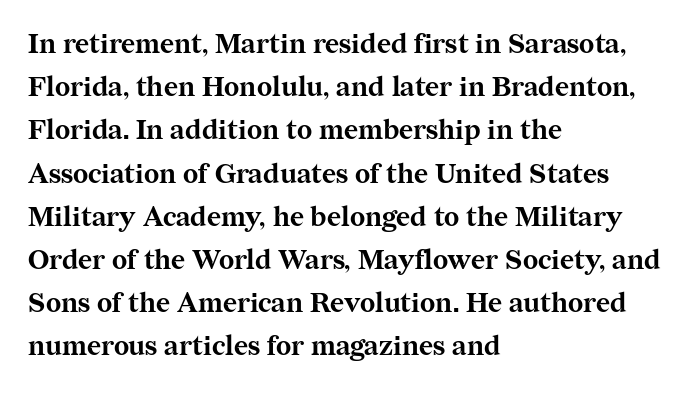
Q: Is the text bold? A: Yes.
Q: Is the text italic (slanted)? A: No, it is upright.
Q: Is the text underlined? A: No.
Q: How is the paragraph aligned? A: Left-aligned.
Q: Is the spacing between letters normal or unusually wide? A: Normal.
Q: Is the spacing between lines tight, normal or loose? A: Normal.
